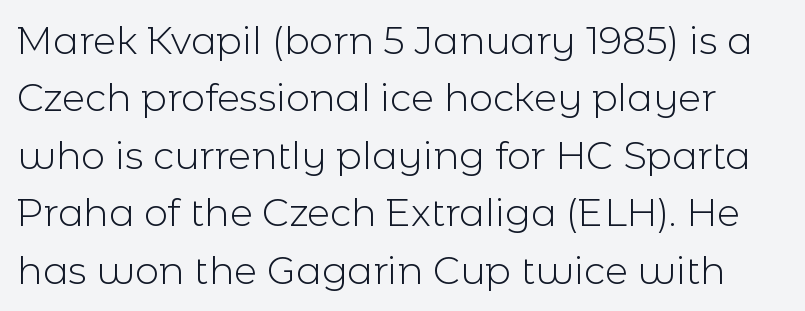
{"serif": "no", "italic": "no", "bold": "no", "weight": "light", "width": "normal", "x_height": "medium", "monospaced": "no", "underline": "no", "line_spacing": "normal", "line_spacing_ratio": 1.51, "letter_spacing": "normal", "letter_spacing_em": 0.0, "glyph_px": 38}
